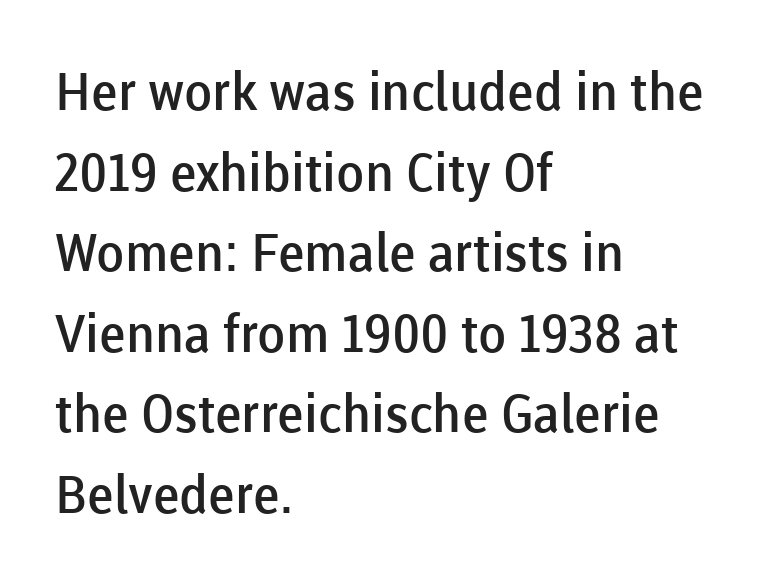
The image shows 52 px semibold sans-serif type, upright; set left-aligned, normal line spacing (1.55x), normal letter spacing, not underlined; low stroke contrast and a medium x-height.
